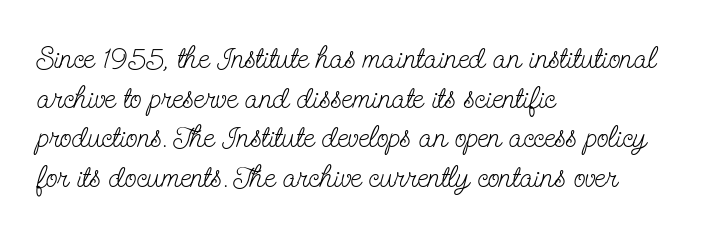
The passage shown has conventional tracking throughout. Examine the stroke ends and you'll spot serifs. Only glyphs here, with clear space below each row. This sample has the flowing, uneven cadence of proportional lettering. This rendering uses left alignment, leaving the right contour irregular.
